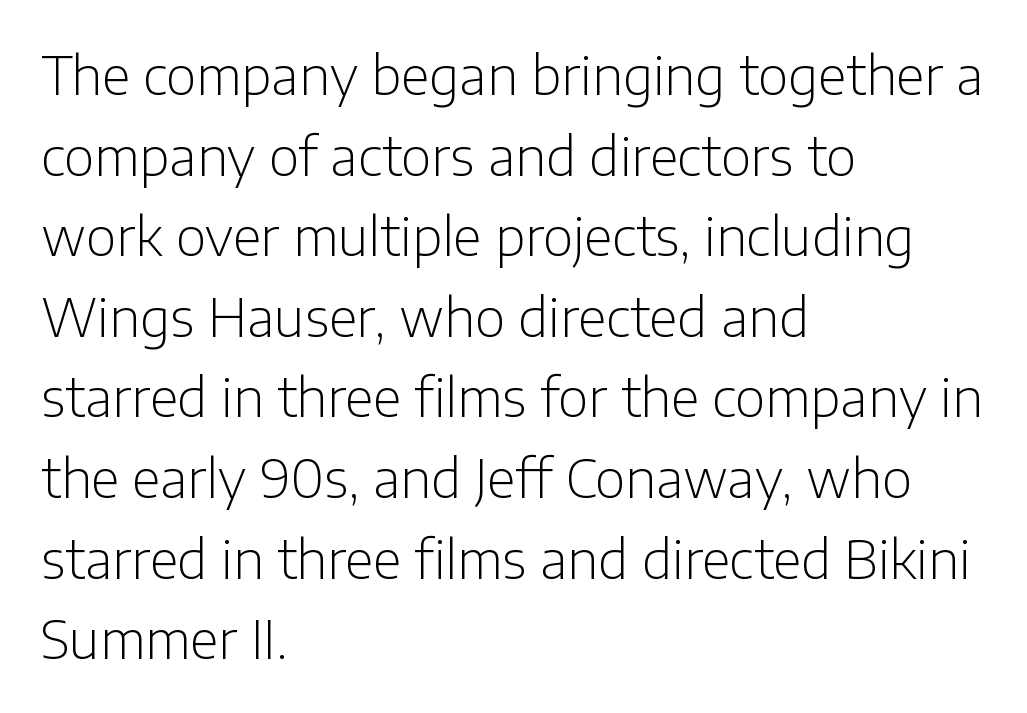
The specimen reads as upright at a glance. Clear beneath every line of the passage. Stroke terminals: plain, sans-serif. This is not heavy type; no bold has been used. These lines are set flush left with a ragged right edge.
